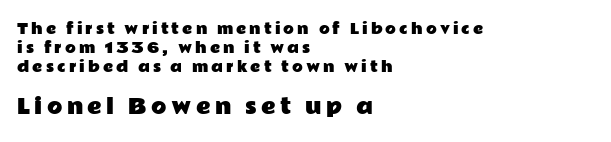
Compared with typical body copy, the letter spacing here is much looser. Where is the straight margin? On the left. Rendered with straight, roman letterforms. The zone under the glyphs is completely vacant. Compare the two chunks: the lower has the greater cap height. Compared with typical paragraphs, the rows here are spaced about the same.
